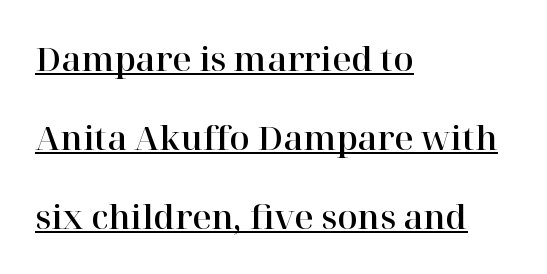
{"serif": "yes", "italic": "no", "width": "normal", "stroke_contrast": "high", "x_height": "medium", "monospaced": "no", "underline": "yes", "align": "left", "line_spacing": "loose", "line_spacing_ratio": 2.39, "letter_spacing": "normal", "letter_spacing_em": 0.0, "glyph_px": 33}
